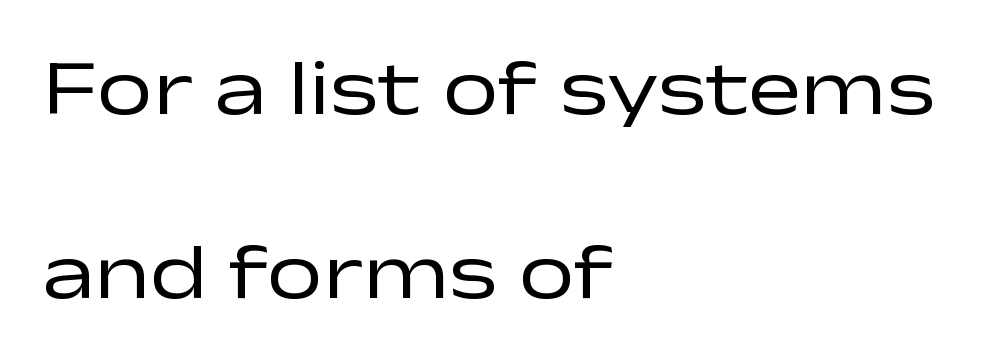
The image shows 79 px regular-weight, wide sans-serif type, upright; set left-aligned, loose line spacing (2.33x), normal letter spacing, not underlined; low stroke contrast and a medium x-height.
